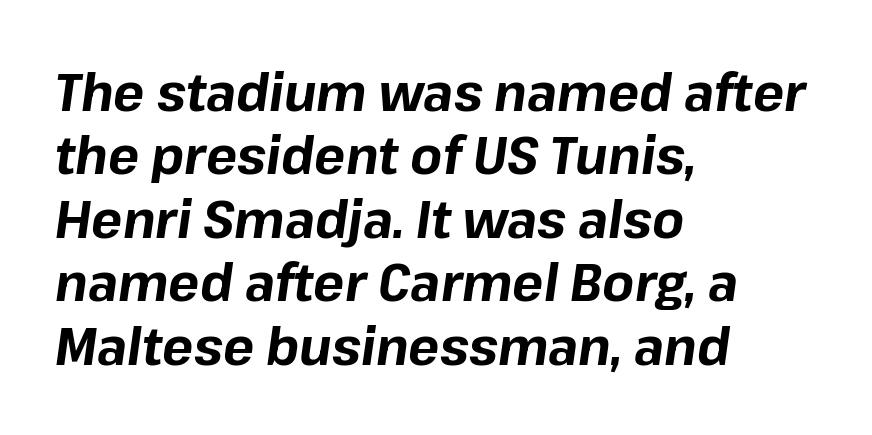
The image shows 52 px bold type, italic (leaning right); set left-aligned, line spacing 1.22x, normal letter spacing, not underlined; low stroke contrast and a medium x-height.
